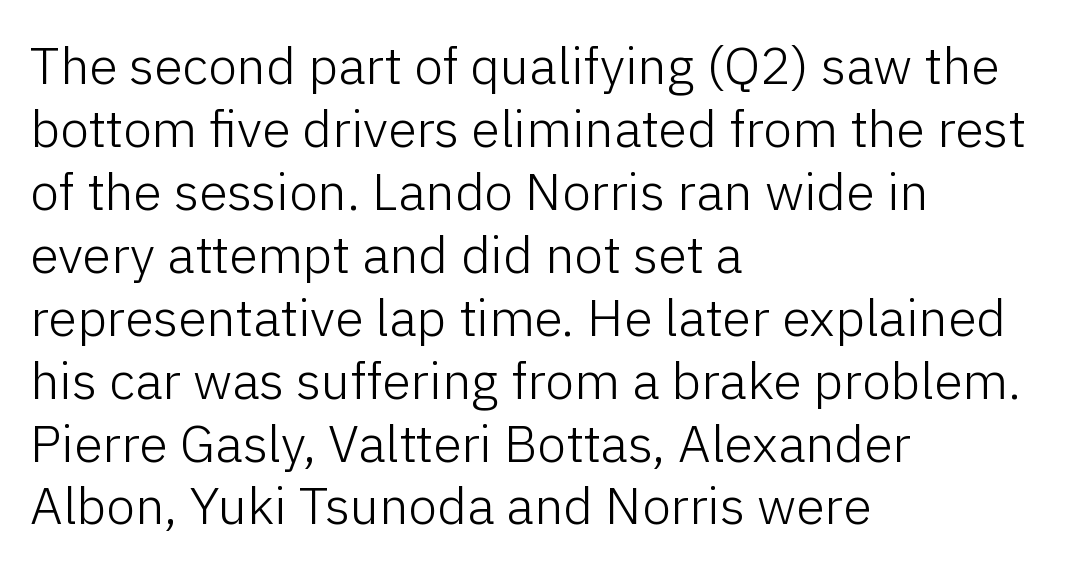
The image shows 52 px light sans-serif type, upright; set left-aligned, line spacing 1.21x, normal letter spacing, not underlined; low stroke contrast and a medium x-height.
